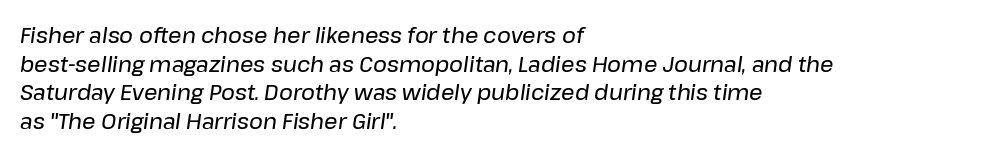
{"italic": "yes", "lean": "right", "slant_degrees": 8, "underline": "no", "align": "left", "line_spacing": "normal", "line_spacing_ratio": 1.36, "letter_spacing": "normal", "letter_spacing_em": 0.0, "glyph_px": 21}
